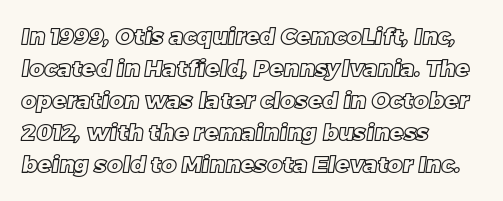
Descenders hang freely into open space. Observe the ordinary spacing: letters are neighbours, not strangers. Alignment: flush left. The vertical gap from one line to the next is medium.
